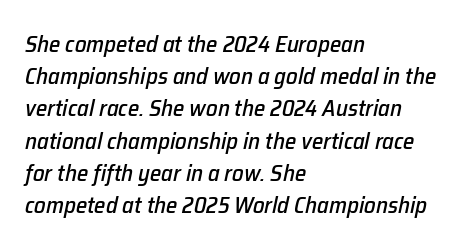
Q: Is the text italic (slanted)? A: Yes, it leans right by about 12 degrees.
Q: Is the text underlined? A: No.
Q: How is the paragraph aligned? A: Left-aligned.
Q: Is the spacing between letters normal or unusually wide? A: Normal.
Q: Is the spacing between lines tight, normal or loose? A: Normal.
